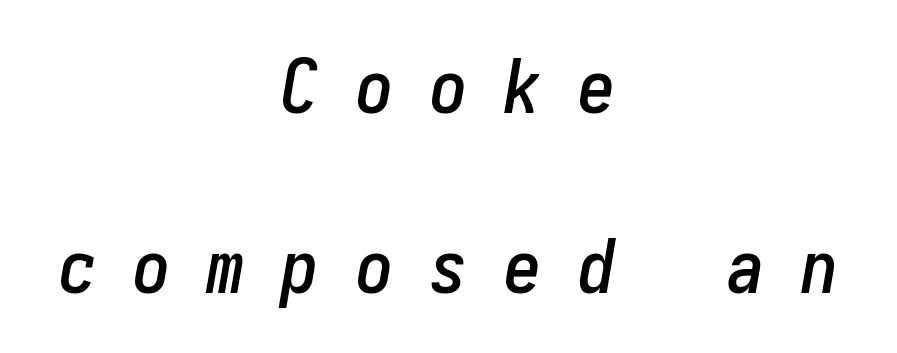
{"italic": "yes", "lean": "right", "slant_degrees": 10, "width": "condensed", "stroke_contrast": "low", "x_height": "medium", "underline": "no", "align": "center", "line_spacing": "loose", "line_spacing_ratio": 2.4, "letter_spacing": "wide", "letter_spacing_em": 0.49, "glyph_px": 75}
